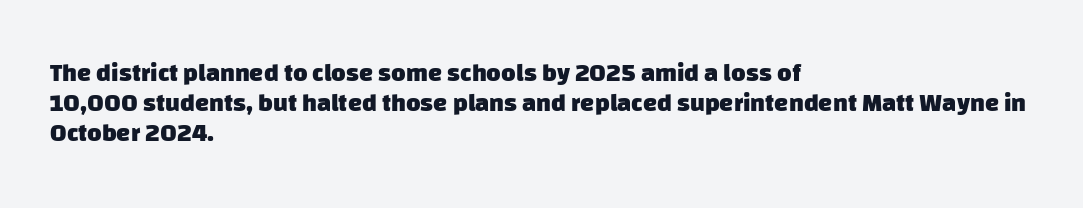
The image shows 25 px bold type; set left-aligned, line spacing 1.21x, normal letter spacing, not underlined.
